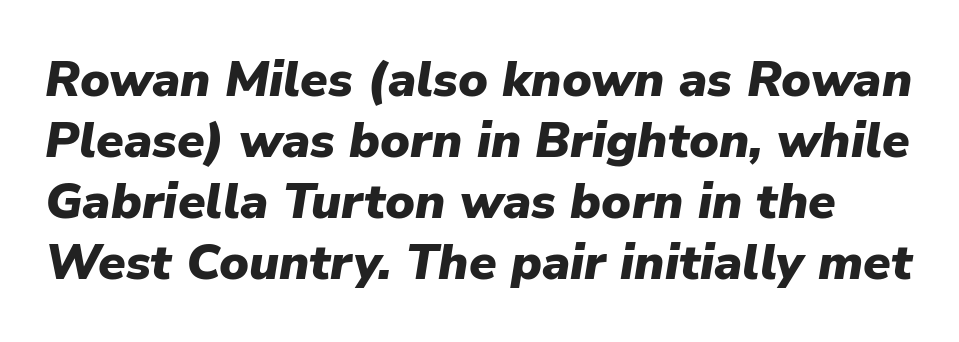
{"italic": "yes", "lean": "right", "slant_degrees": 9, "bold": "yes", "weight": "heavy", "width": "normal", "stroke_contrast": "low", "x_height": "medium", "monospaced": "no", "underline": "no", "line_spacing_ratio": 1.22, "letter_spacing": "normal", "letter_spacing_em": 0.0, "glyph_px": 50}
